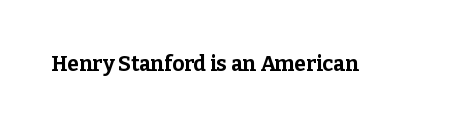
The image shows 21 px bold type, upright; set normal letter spacing, not underlined.
